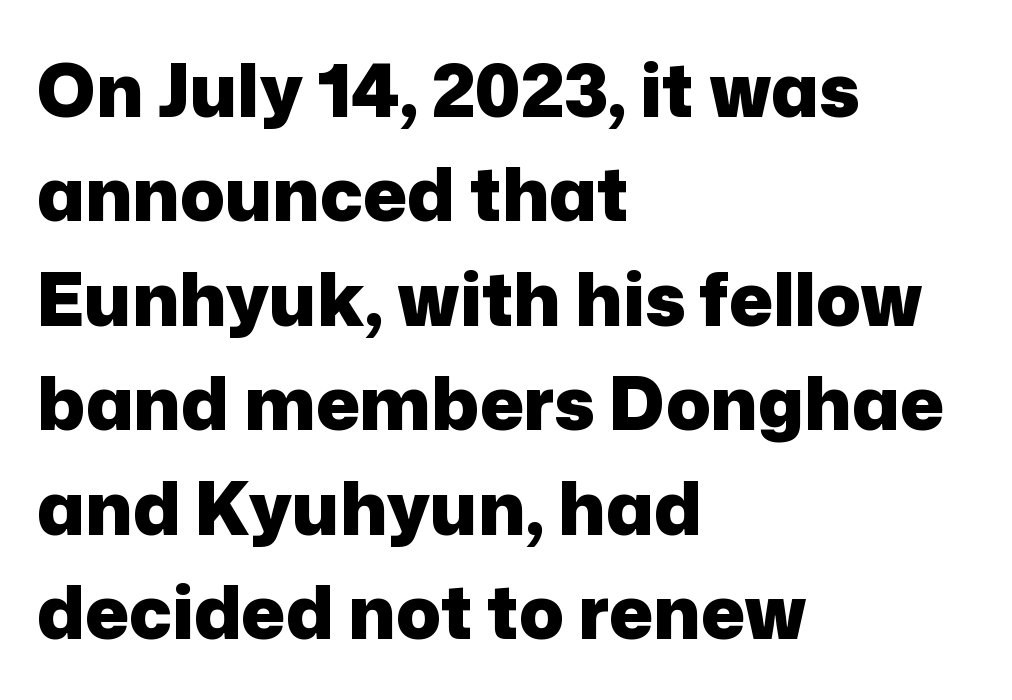
Q: Is the text bold? A: Yes.
Q: Is the text italic (slanted)? A: No, it is upright.
Q: Is the typeface a serif or a sans-serif typeface? A: Sans-serif.
Q: Is the text underlined? A: No.
Q: How is the paragraph aligned? A: Left-aligned.
Q: Is the spacing between letters normal or unusually wide? A: Normal.
Q: Is the spacing between lines tight, normal or loose? A: Normal.
Q: Width (condensed, normal, or wide)? A: Normal.
Q: Stroke contrast? A: Low.
Q: x-height? A: Medium.
Q: Monospaced? A: No.
